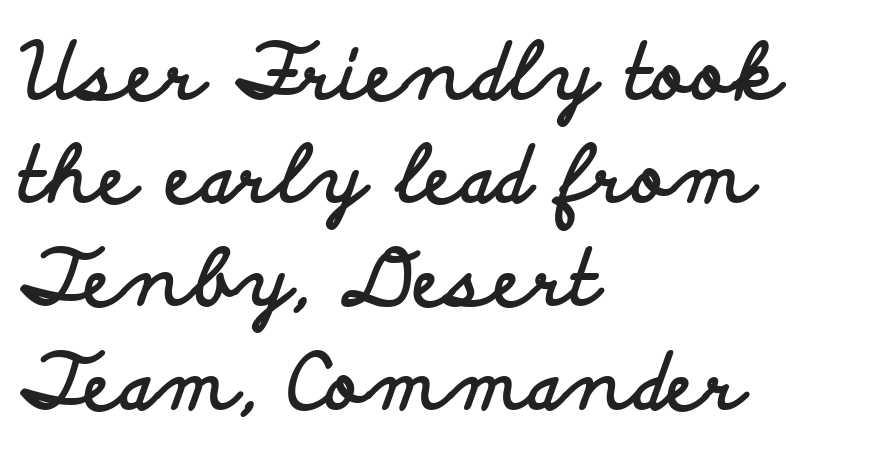
The image shows 77 px bold, wide sans-serif type; set left-aligned, normal line spacing (1.34x), normal letter spacing, not underlined; low stroke contrast and a small x-height.
